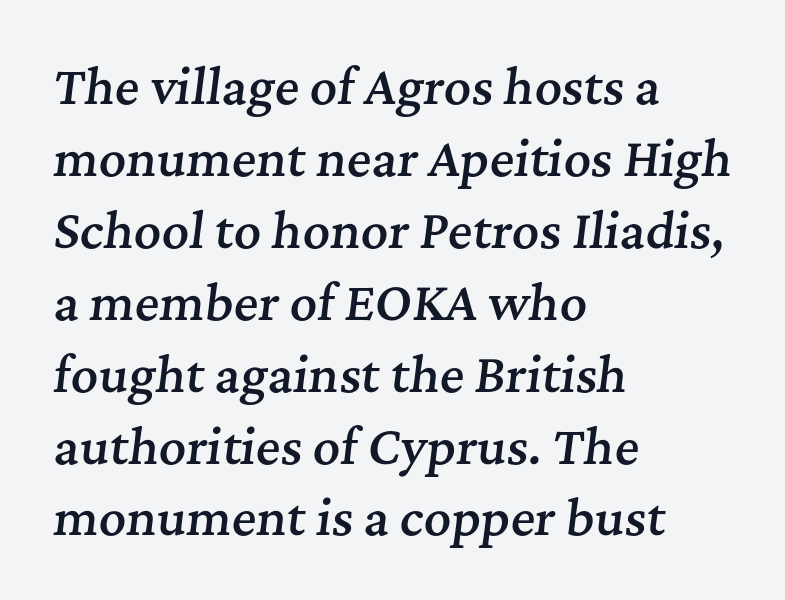
The image shows 47 px semibold serif type, italic (leaning right); set left-aligned, normal line spacing (1.53x), normal letter spacing, not underlined; medium stroke contrast and a medium x-height.
